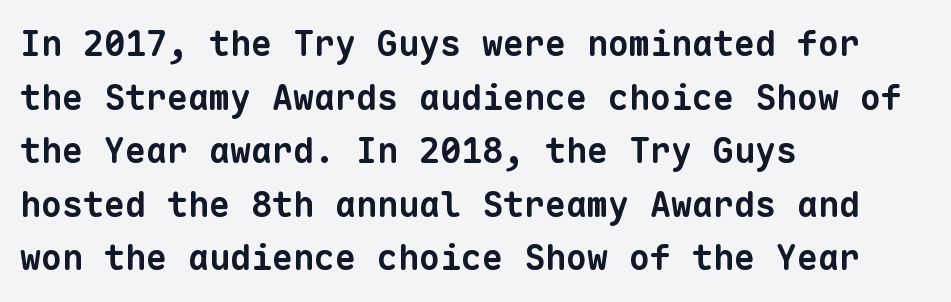
{"serif": "no", "bold": "yes", "weight": "bold", "width": "normal", "stroke_contrast": "low", "x_height": "medium", "monospaced": "yes", "underline": "no", "align": "left", "line_spacing": "normal", "line_spacing_ratio": 1.53, "letter_spacing": "normal", "letter_spacing_em": 0.0, "glyph_px": 35}
